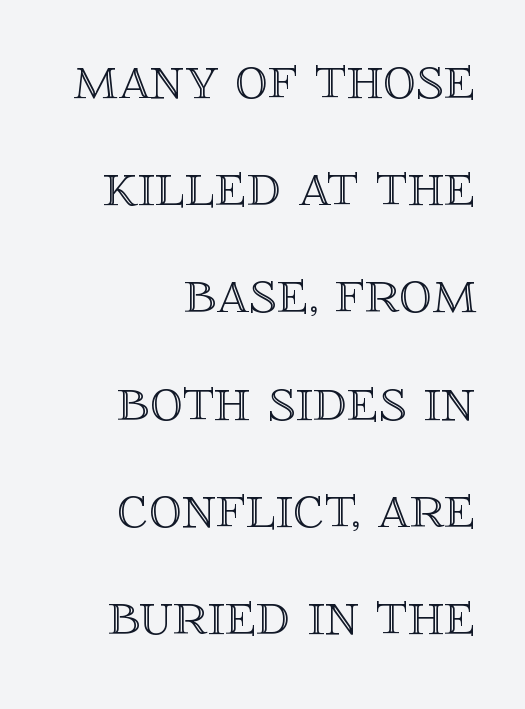
Q: Is the text italic (slanted)? A: No, it is upright.
Q: Is the text underlined? A: No.
Q: How is the paragraph aligned? A: Right-aligned.
Q: Is the spacing between letters normal or unusually wide? A: Normal.
Q: Is the spacing between lines tight, normal or loose? A: Normal.
Q: Width (condensed, normal, or wide)? A: Normal.
Q: x-height? A: Large.
Q: Monospaced? A: No.
